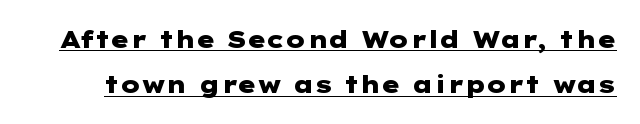
Quick note: underline on. Caption: standard tracking, unaltered. What weight is shown? A full bold with thick strokes. Posture: vertical.
